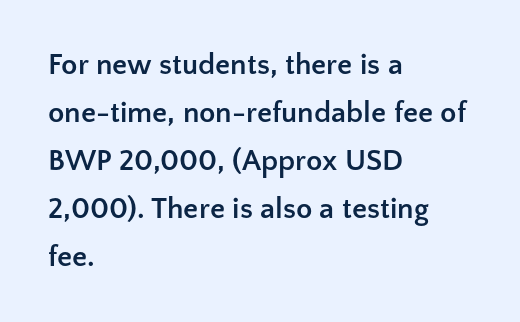
Q: Is the text bold? A: Yes.
Q: Is the text italic (slanted)? A: No, it is upright.
Q: Is the typeface a serif or a sans-serif typeface? A: Sans-serif.
Q: Is the text underlined? A: No.
Q: How is the paragraph aligned? A: Left-aligned.
Q: Is the spacing between letters normal or unusually wide? A: Normal.
Q: Is the spacing between lines tight, normal or loose? A: Normal.
Q: Width (condensed, normal, or wide)? A: Normal.
Q: Stroke contrast? A: Low.
Q: x-height? A: Medium.
Q: Monospaced? A: No.
